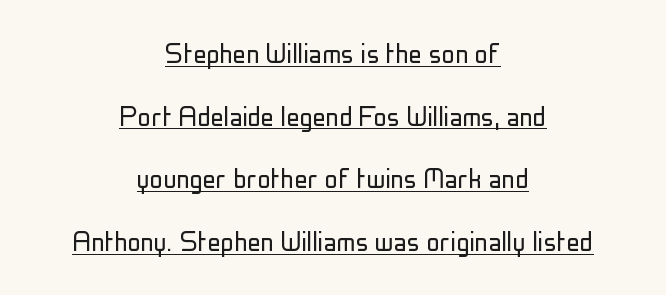
Italic: no, the glyphs are upright roman. Looks like regular typesetting: each glyph gets only the width it needs. The space between consecutive lines is lavish. The words here are underlined.
